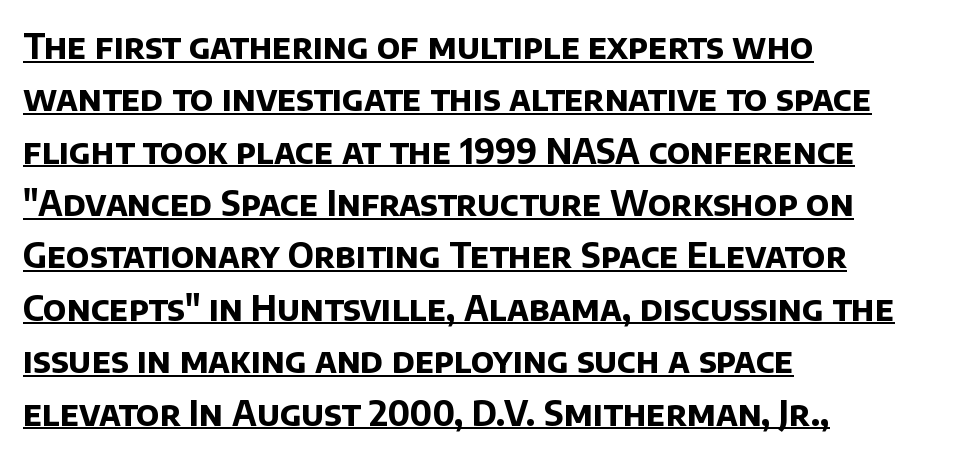
{"serif": "no", "bold": "yes", "weight": "bold", "width": "normal", "stroke_contrast": "low", "x_height": "large", "monospaced": "no", "underline": "yes", "align": "left", "line_spacing": "normal", "line_spacing_ratio": 1.54, "letter_spacing": "normal", "letter_spacing_em": 0.0, "glyph_px": 34}
